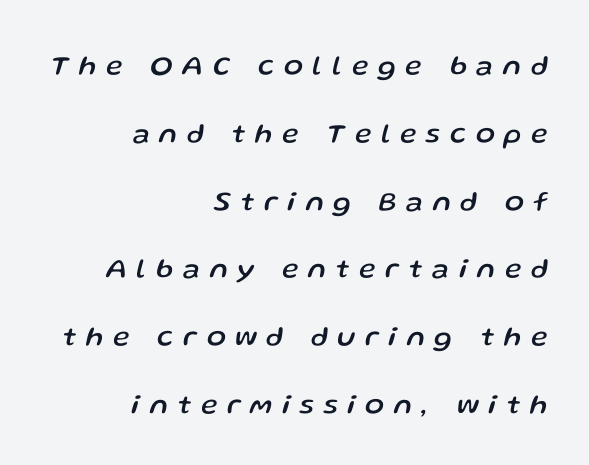
The image shows 28 px text type, italic (leaning right); set right-aligned, loose line spacing (2.42x), unusually wide letter spacing (+0.35 em), not underlined; low stroke contrast and a medium x-height.
